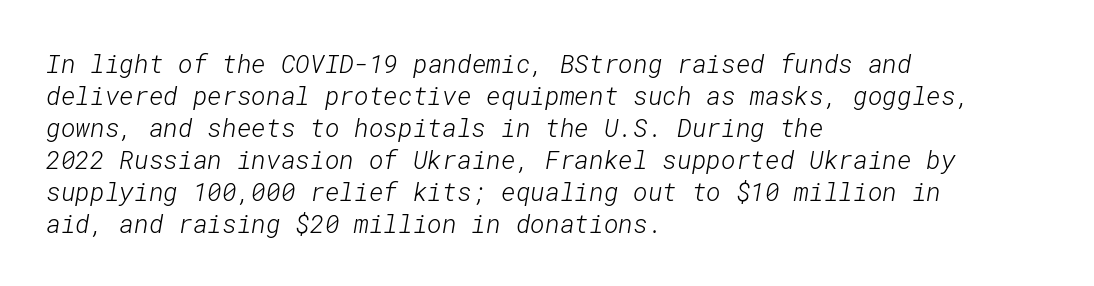
{"bold": "no", "underline": "no", "align": "left", "line_spacing": "normal", "line_spacing_ratio": 1.28, "letter_spacing": "normal", "letter_spacing_em": 0.0, "glyph_px": 25}
